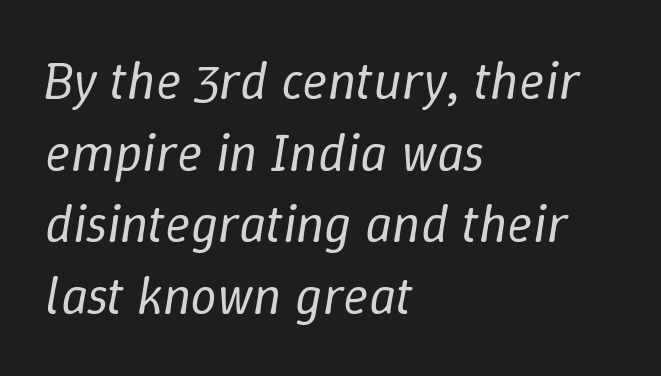
Q: Is the text bold? A: No.
Q: Is the text italic (slanted)? A: Yes, it leans right by about 9 degrees.
Q: Is the text underlined? A: No.
Q: How is the paragraph aligned? A: Left-aligned.
Q: Is the spacing between letters normal or unusually wide? A: Normal.
Q: Is the spacing between lines tight, normal or loose? A: Normal.
Q: Width (condensed, normal, or wide)? A: Normal.
Q: Stroke contrast? A: Low.
Q: x-height? A: Medium.
Q: Monospaced? A: No.
